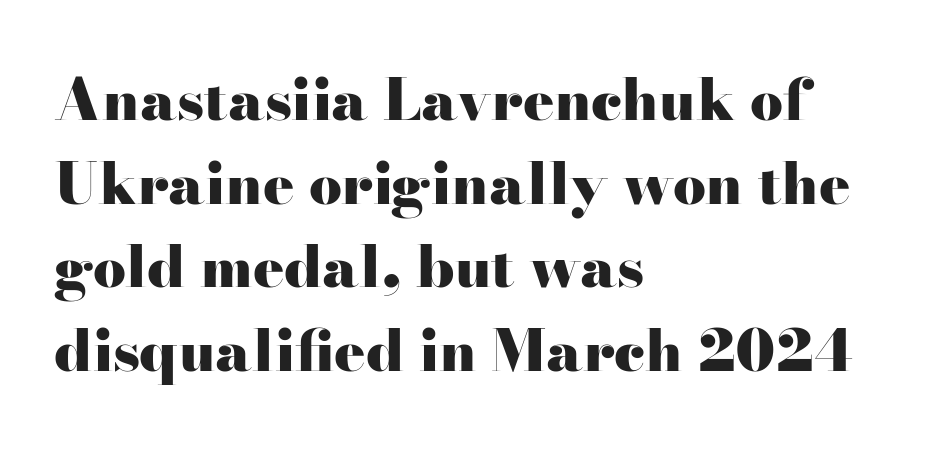
{"serif": "yes", "italic": "no", "bold": "yes", "weight": "heavy", "width": "wide", "stroke_contrast": "high", "x_height": "small", "monospaced": "no", "underline": "no", "align": "left", "line_spacing": "normal", "line_spacing_ratio": 1.44, "letter_spacing": "normal", "letter_spacing_em": 0.0, "glyph_px": 58}
